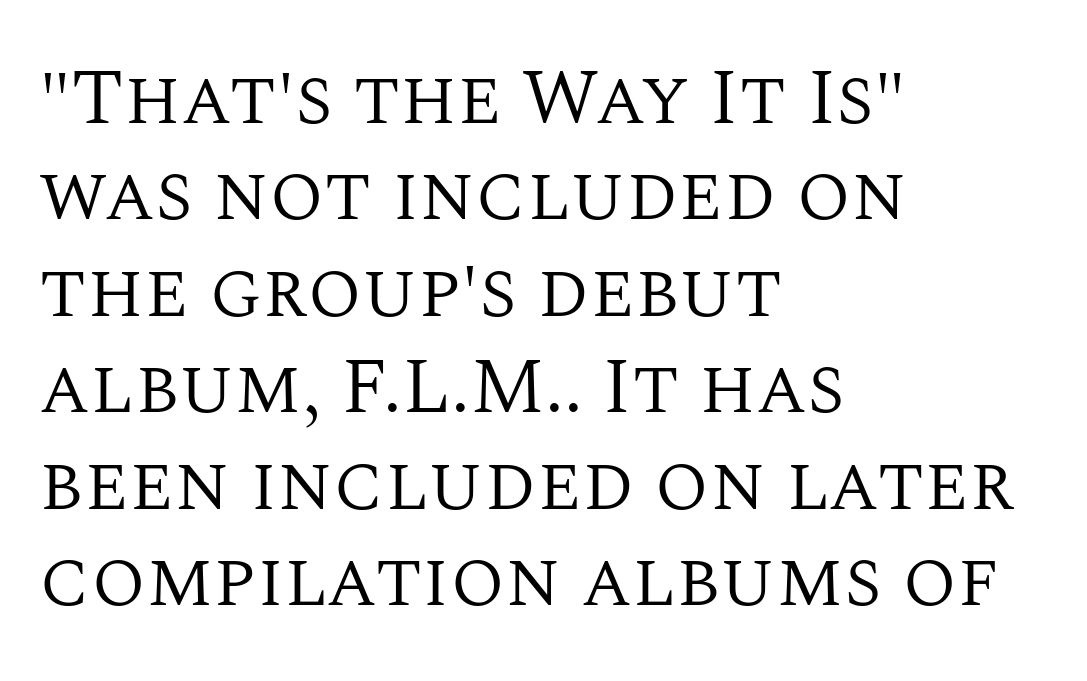
{"serif": "yes", "italic": "no", "bold": "no", "weight": "regular", "width": "normal", "stroke_contrast": "medium", "x_height": "large", "monospaced": "no", "underline": "no", "align": "left", "line_spacing_ratio": 1.22, "letter_spacing": "normal", "letter_spacing_em": 0.0, "glyph_px": 79}
